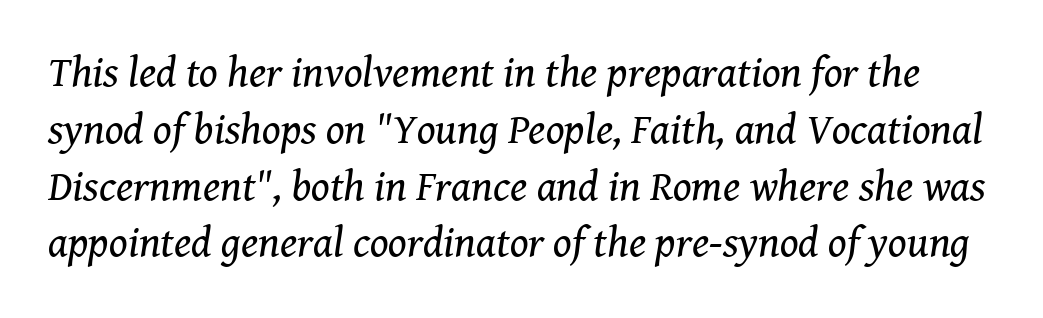
Q: Is the text bold? A: No.
Q: Is the text italic (slanted)? A: Yes, it leans right by about 8 degrees.
Q: Is the typeface a serif or a sans-serif typeface? A: Serif.
Q: Is the text underlined? A: No.
Q: Is the spacing between letters normal or unusually wide? A: Normal.
Q: Is the spacing between lines tight, normal or loose? A: Normal.
Q: Width (condensed, normal, or wide)? A: Normal.
Q: Stroke contrast? A: Medium.
Q: x-height? A: Medium.
Q: Monospaced? A: No.
